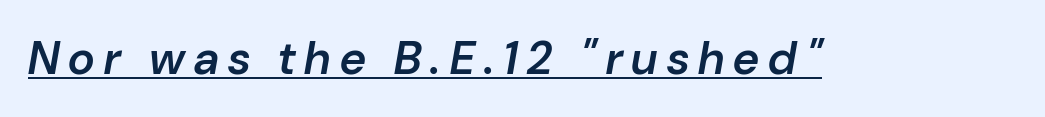
Q: Is the text bold? A: Semi-bold.
Q: Is the text italic (slanted)? A: Yes, it leans right by about 10 degrees.
Q: Is the text underlined? A: Yes.
Q: Is the spacing between letters normal or unusually wide? A: Unusually wide.
Q: Width (condensed, normal, or wide)? A: Normal.
Q: Stroke contrast? A: Low.
Q: x-height? A: Medium.
Q: Monospaced? A: No.
